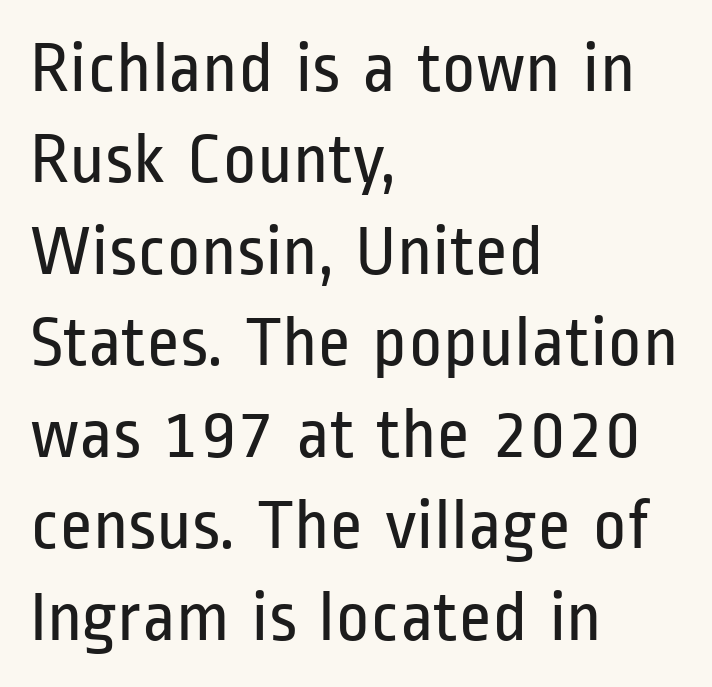
Q: Is the text bold? A: No.
Q: Is the text italic (slanted)? A: No, it is upright.
Q: Is the typeface a serif or a sans-serif typeface? A: Sans-serif.
Q: Is the text underlined? A: No.
Q: How is the paragraph aligned? A: Left-aligned.
Q: Is the spacing between letters normal or unusually wide? A: Normal.
Q: Is the spacing between lines tight, normal or loose? A: Normal.
Q: Width (condensed, normal, or wide)? A: Condensed.
Q: Stroke contrast? A: Low.
Q: x-height? A: Medium.
Q: Monospaced? A: No.
